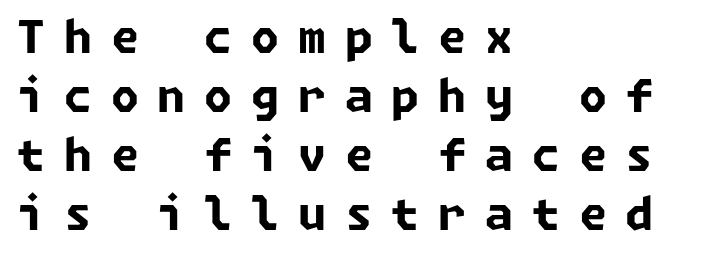
{"serif": "no", "bold": "yes", "weight": "bold", "width": "normal", "stroke_contrast": "low", "x_height": "medium", "underline": "no", "align": "left", "line_spacing": "normal", "line_spacing_ratio": 1.31, "letter_spacing": "wide", "letter_spacing_em": 0.42, "glyph_px": 45}
